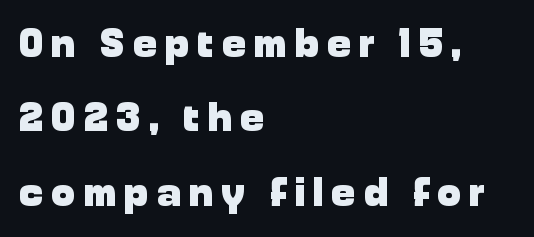
Q: Is the text bold? A: Yes.
Q: Is the text italic (slanted)? A: No, it is upright.
Q: Is the typeface a serif or a sans-serif typeface? A: Sans-serif.
Q: Is the text underlined? A: No.
Q: How is the paragraph aligned? A: Left-aligned.
Q: Is the spacing between letters normal or unusually wide? A: Unusually wide.
Q: Width (condensed, normal, or wide)? A: Normal.
Q: Stroke contrast? A: Low.
Q: x-height? A: Medium.
Q: Monospaced? A: No.
